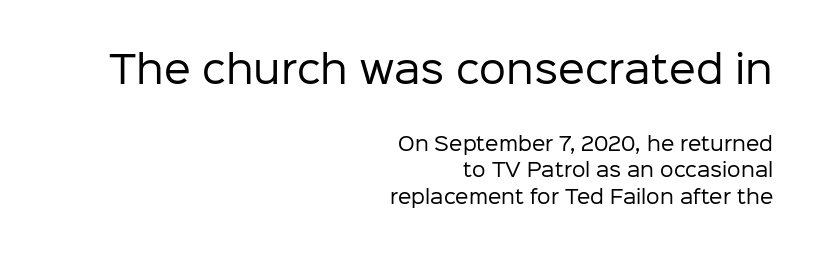
It's the straight-up-and-down kind of type. The text was rendered using a sans face with plain stroke endings. Beneath every word, the page is bare. Proportional: the letters do not fall into vertical columns. The passage shown is not bold in any degree.
